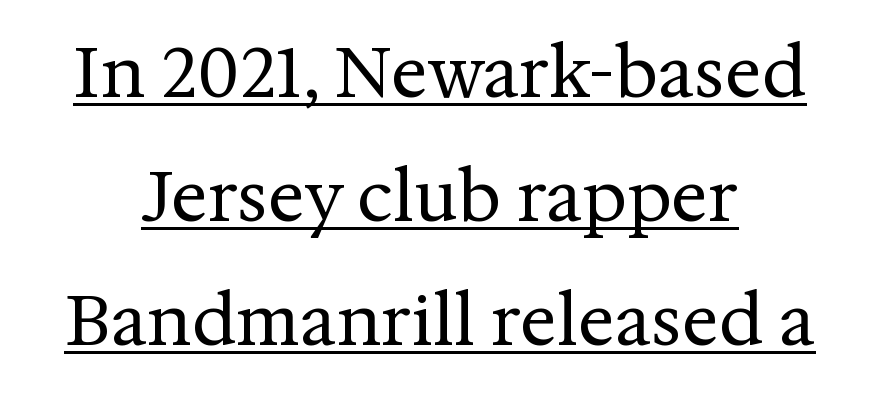
This sample has the flowing, uneven cadence of proportional lettering. Regarding serifs, this sample has them. Quick note: not italic, upright. The lines are quadded center.
